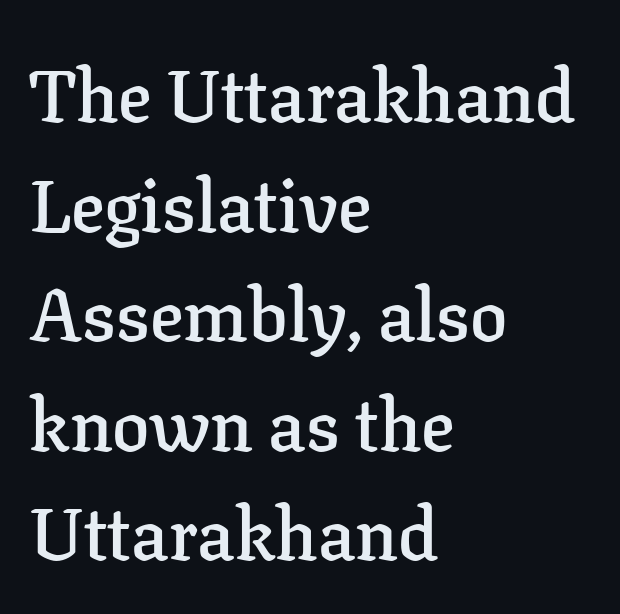
{"serif": "yes", "italic": "no", "bold": "semi", "weight": "semibold", "width": "normal", "stroke_contrast": "low", "x_height": "medium", "monospaced": "no", "underline": "no", "align": "left", "line_spacing": "normal", "line_spacing_ratio": 1.48, "letter_spacing": "normal", "letter_spacing_em": 0.0, "glyph_px": 74}
